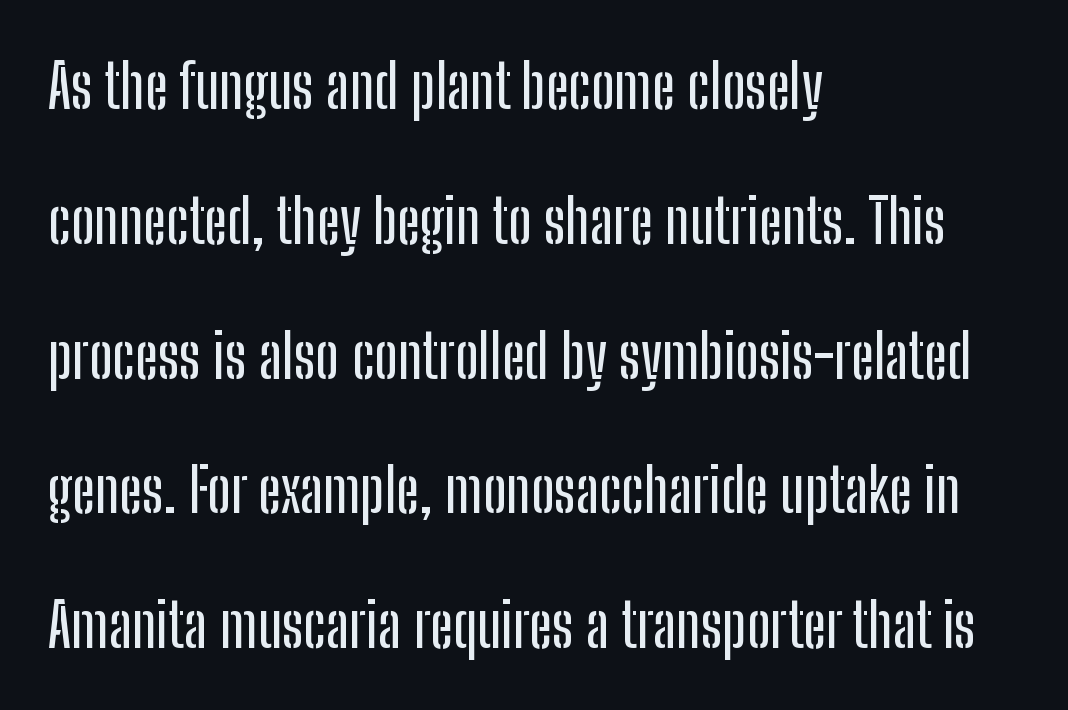
The image shows 61 px condensed sans-serif type, upright; set left-aligned, loose line spacing (2.21x), normal letter spacing, not underlined; low stroke contrast and a medium x-height.
